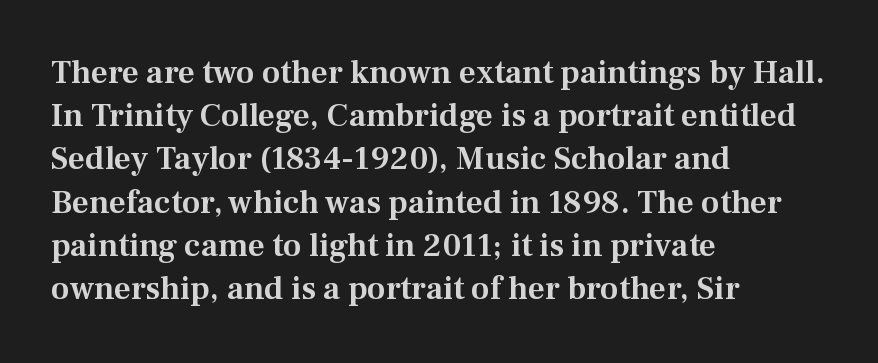
{"serif": "yes", "italic": "no", "width": "normal", "stroke_contrast": "medium", "x_height": "medium", "monospaced": "no", "underline": "no", "align": "left", "line_spacing": "normal", "line_spacing_ratio": 1.31, "letter_spacing": "normal", "letter_spacing_em": 0.0, "glyph_px": 33}
